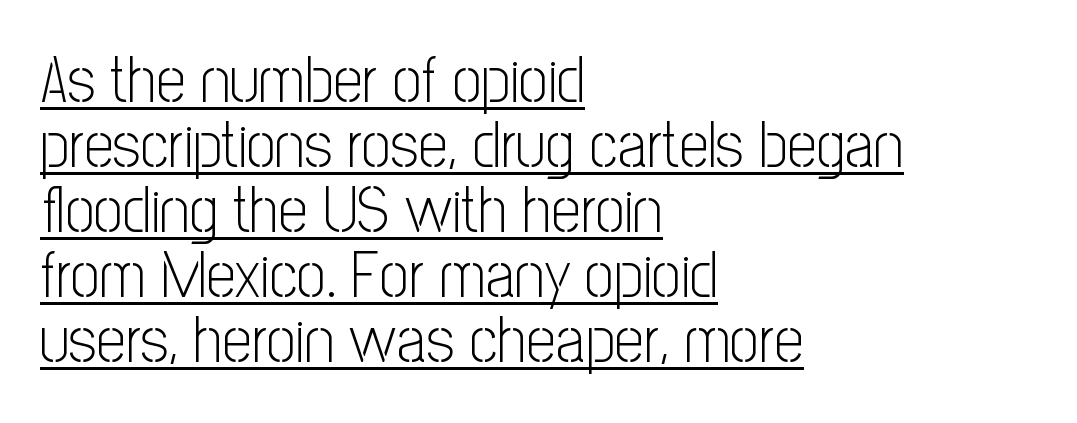
Descenders here cross a horizontal rule under the line. When letters stand straight like this, we call the style roman or upright. Letterform terminals end flat and unadorned throughout the passage. Spacing verdict: proportional, widths tailored to each character.
